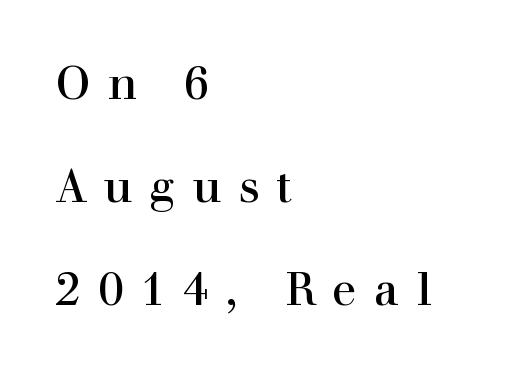
The image shows 46 px regular-weight serif type, upright; set left-aligned, loose line spacing (2.24x), unusually wide letter spacing (+0.37 em), not underlined; high stroke contrast and a medium x-height.
